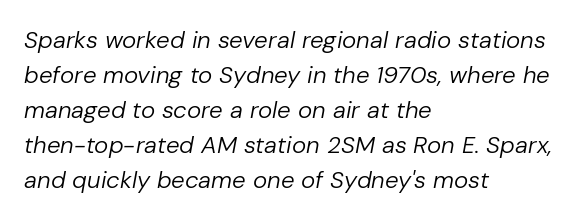
Posture: slanted. Descenders hang freely into open space. Which margin do the lines hug? The left one — the right edge is uneven. A typesetter would call this leading conventional body-copy spacing. Letter spacing: default.
